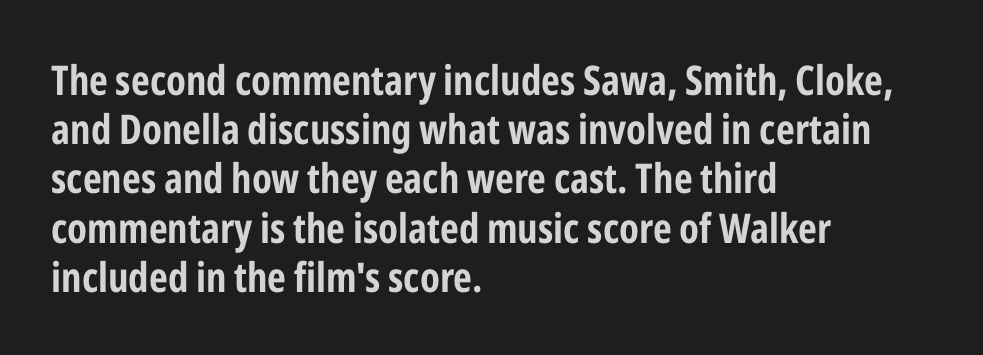
{"serif": "no", "italic": "no", "width": "condensed", "stroke_contrast": "low", "x_height": "medium", "monospaced": "no", "underline": "no", "align": "left", "line_spacing_ratio": 1.2, "letter_spacing": "normal", "letter_spacing_em": 0.0, "glyph_px": 41}
